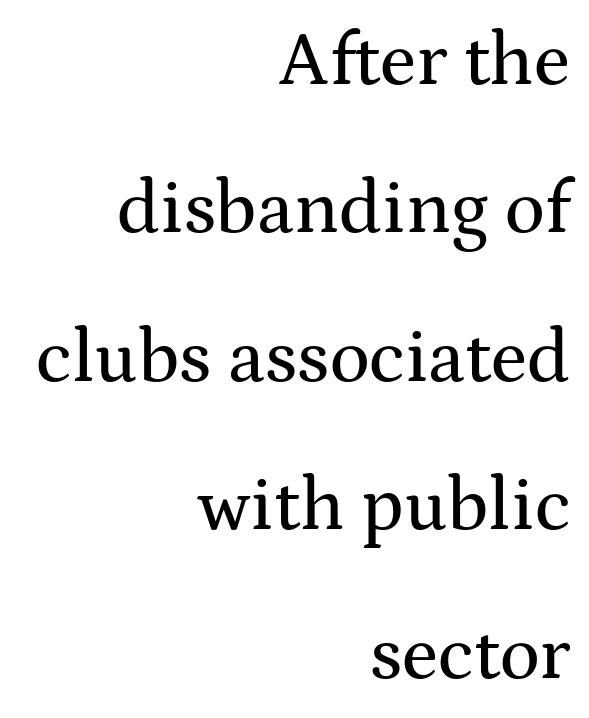
Q: Is the text italic (slanted)? A: No, it is upright.
Q: Is the typeface a serif or a sans-serif typeface? A: Serif.
Q: Is the text underlined? A: No.
Q: How is the paragraph aligned? A: Right-aligned.
Q: Is the spacing between letters normal or unusually wide? A: Normal.
Q: Is the spacing between lines tight, normal or loose? A: Loose.
Q: Width (condensed, normal, or wide)? A: Wide.
Q: Stroke contrast? A: Medium.
Q: x-height? A: Medium.
Q: Monospaced? A: No.
